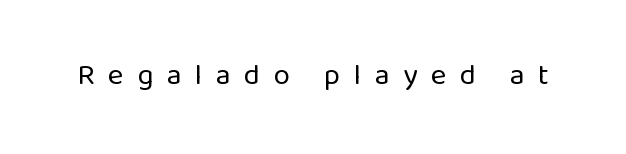
{"serif": "no", "italic": "no", "bold": "no", "weight": "regular", "width": "normal", "stroke_contrast": "low", "x_height": "medium", "monospaced": "no", "underline": "no", "letter_spacing": "wide", "letter_spacing_em": 0.45, "glyph_px": 30}
